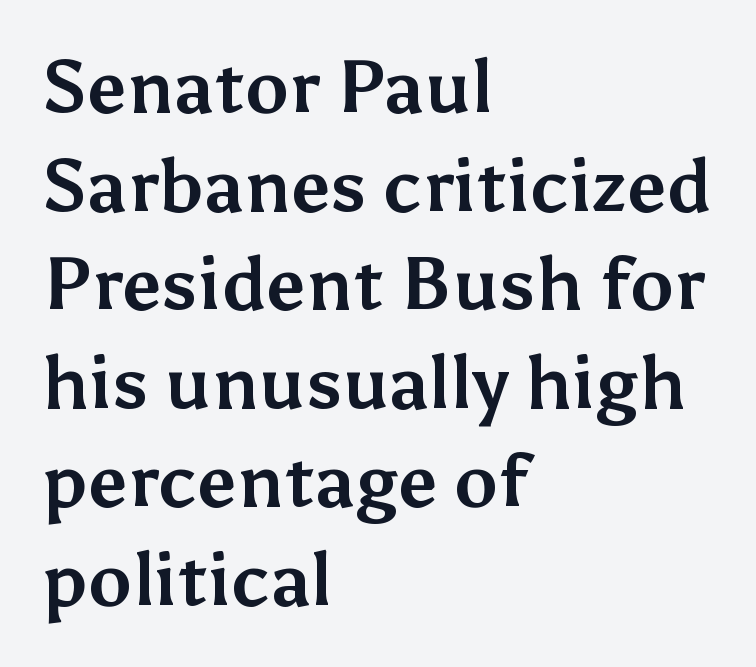
{"serif": "no", "italic": "no", "bold": "yes", "weight": "bold", "width": "normal", "stroke_contrast": "medium", "x_height": "medium", "monospaced": "no", "underline": "no", "align": "left", "line_spacing": "normal", "line_spacing_ratio": 1.35, "letter_spacing": "normal", "letter_spacing_em": 0.0, "glyph_px": 73}
